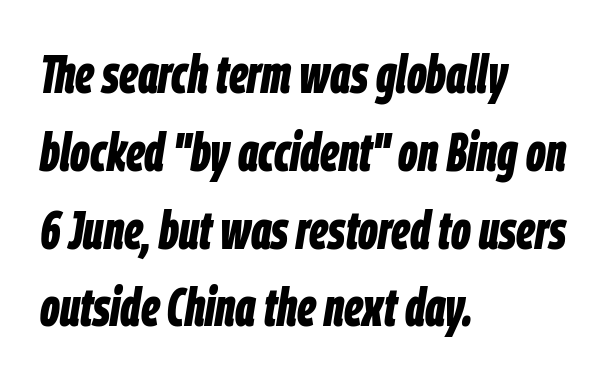
Q: Is the text bold? A: Yes.
Q: Is the text italic (slanted)? A: Yes, it leans right by about 9 degrees.
Q: Is the text underlined? A: No.
Q: How is the paragraph aligned? A: Left-aligned.
Q: Is the spacing between letters normal or unusually wide? A: Normal.
Q: Is the spacing between lines tight, normal or loose? A: Normal.
Q: Width (condensed, normal, or wide)? A: Condensed.
Q: Stroke contrast? A: Low.
Q: x-height? A: Large.
Q: Monospaced? A: No.
